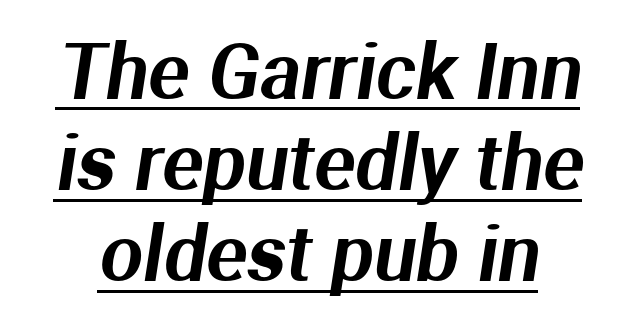
The designer went with a sans here, leaving each stem footless. Somebody hit Ctrl+U on this one — the words are underlined. Each letter keeps its own natural width here, so spacing adapts to shape. You could call the tracking neutral — neither tight nor loose.
